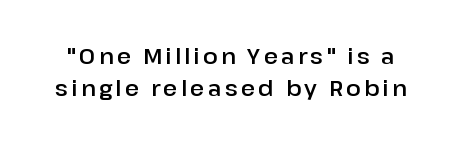
The image shows 22 px text type, upright; set normal line spacing (1.45x), not underlined.
